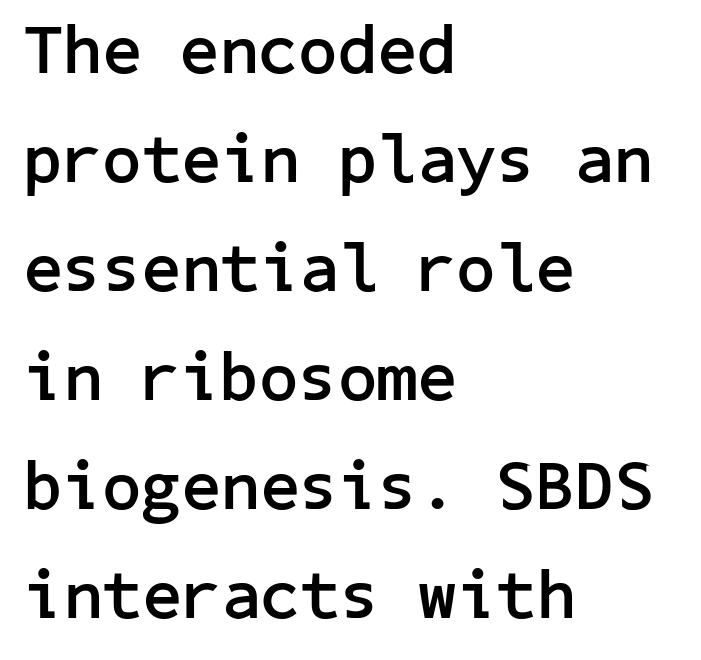
Q: Is the text bold? A: Yes.
Q: Is the text italic (slanted)? A: No, it is upright.
Q: Is the typeface a serif or a sans-serif typeface? A: Sans-serif.
Q: Is the text underlined? A: No.
Q: How is the paragraph aligned? A: Left-aligned.
Q: Is the spacing between letters normal or unusually wide? A: Normal.
Q: Is the spacing between lines tight, normal or loose? A: Normal.
Q: Width (condensed, normal, or wide)? A: Normal.
Q: Stroke contrast? A: Low.
Q: x-height? A: Medium.
